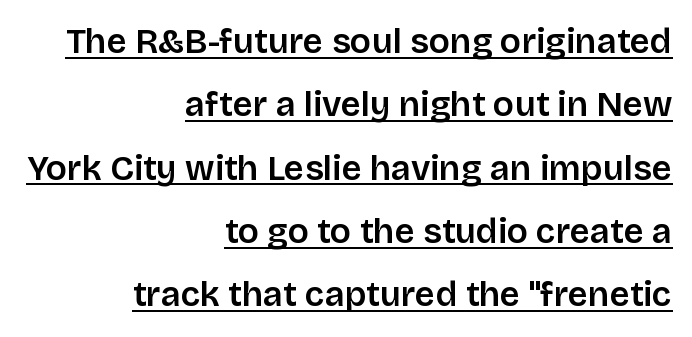
The image shows 35 px sans-serif type, upright; set right-aligned, line spacing 1.81x, normal letter spacing, underlined; low stroke contrast and a large x-height.
